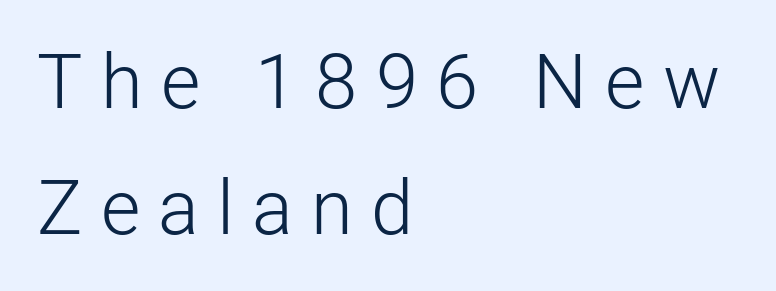
Q: Is the text bold? A: No.
Q: Is the text italic (slanted)? A: No, it is upright.
Q: Is the typeface a serif or a sans-serif typeface? A: Sans-serif.
Q: Is the text underlined? A: No.
Q: How is the paragraph aligned? A: Left-aligned.
Q: Is the spacing between letters normal or unusually wide? A: Unusually wide.
Q: Is the spacing between lines tight, normal or loose? A: Normal.
Q: Width (condensed, normal, or wide)? A: Normal.
Q: Stroke contrast? A: Low.
Q: x-height? A: Medium.
Q: Monospaced? A: No.
